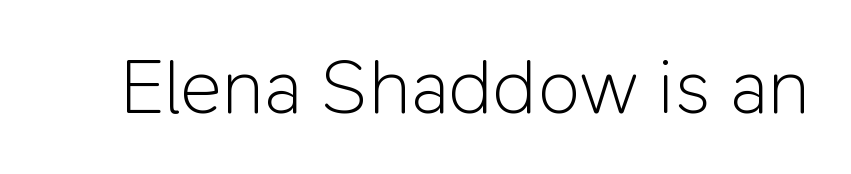
The font family rendered here belongs to the sans-serif group. Every stem runs plumb, perpendicular to the baseline. The letters advance in unequal steps, a hallmark of proportional type. The typeface has the unassuming heft of standard copy or less. Tracking value appears to be zero — textbook default spacing. The zone under the glyphs is completely vacant.
